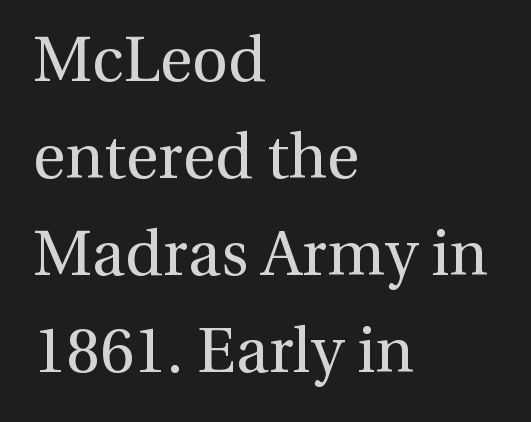
Notice how the stems are strictly vertical — no italics here. No heavy texture on the line: the type isn't bold. A classic flush-left, rag-right setting is used for this passage. Nobody touched the tracking dial on this one.
